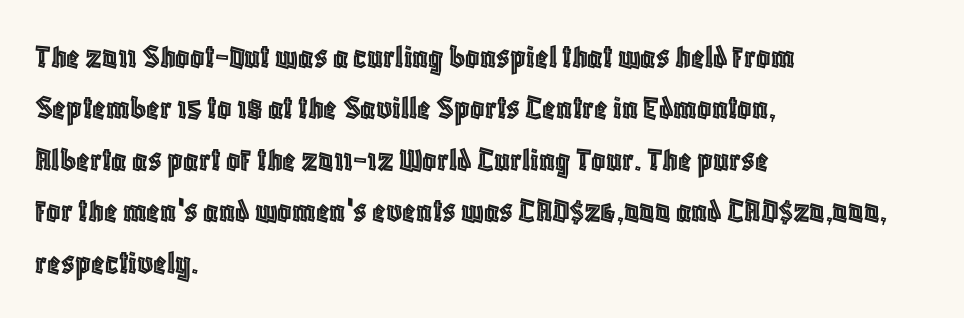
Q: Is the text italic (slanted)? A: No, it is upright.
Q: Is the text underlined? A: No.
Q: How is the paragraph aligned? A: Left-aligned.
Q: Is the spacing between letters normal or unusually wide? A: Normal.
Q: Is the spacing between lines tight, normal or loose? A: Normal.
Q: Width (condensed, normal, or wide)? A: Condensed.
Q: x-height? A: Large.
Q: Monospaced? A: No.
